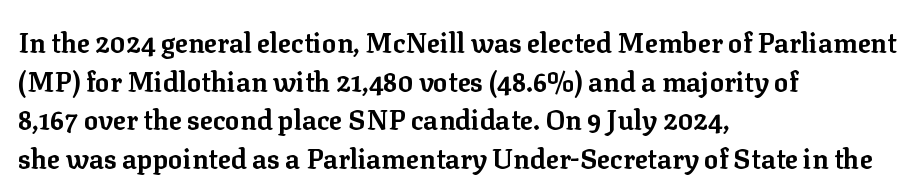
Q: Is the text bold? A: Yes.
Q: Is the text italic (slanted)? A: No, it is upright.
Q: Is the text underlined? A: No.
Q: How is the paragraph aligned? A: Left-aligned.
Q: Is the spacing between letters normal or unusually wide? A: Normal.
Q: Is the spacing between lines tight, normal or loose? A: Normal.
